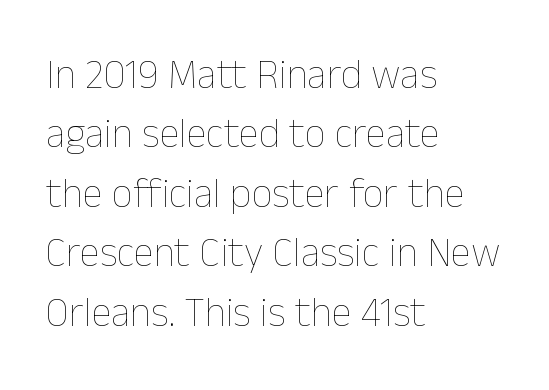
This sample keeps an unexceptional amount of space between lines. Looks like regular typesetting: each glyph gets only the width it needs. The setting favours the left margin, as ordinary paragraphs usually do. Look at the tracking — it's just the regular setting, nothing added. Letters rest on an invisible, unmarked baseline.
